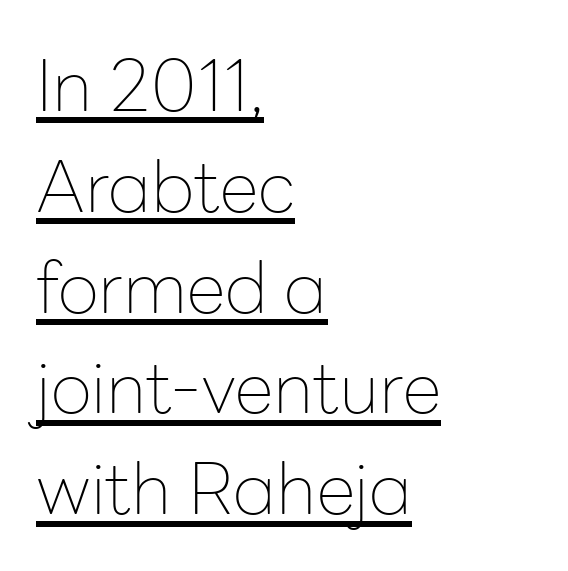
{"serif": "no", "italic": "no", "bold": "no", "weight": "thin", "width": "normal", "stroke_contrast": "low", "x_height": "medium", "monospaced": "no", "underline": "yes", "align": "left", "line_spacing": "normal", "line_spacing_ratio": 1.42, "letter_spacing": "normal", "letter_spacing_em": 0.0, "glyph_px": 71}
